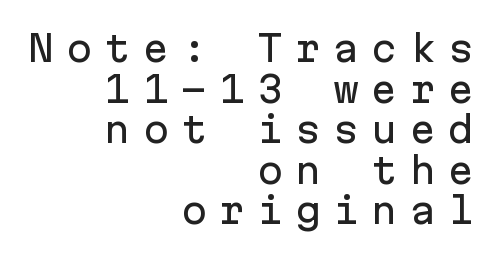
The tracking jumps out immediately: characters are airy and widely separated. This rendering uses right alignment, leaving the left contour irregular. A typesetter would call this monospace, since all characters share one set width. Observe the absence of serifs on each vertical stroke in this sample. Nobody drew a line under any word here.
